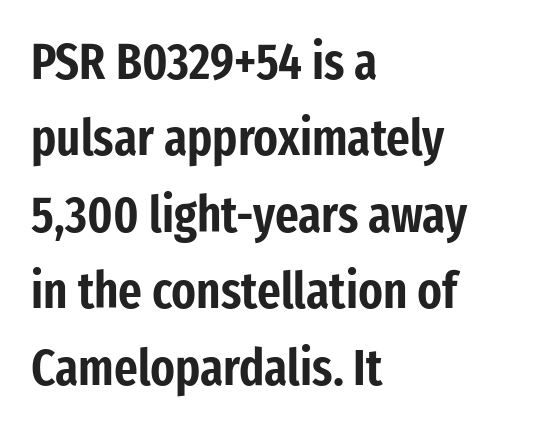
The image shows 51 px condensed sans-serif type, upright; set left-aligned, normal line spacing (1.5x), normal letter spacing, not underlined; low stroke contrast and a medium x-height.
